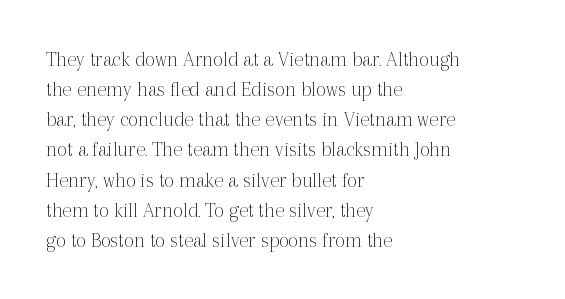
Q: Is the text bold? A: No.
Q: Is the text italic (slanted)? A: No, it is upright.
Q: Is the text underlined? A: No.
Q: How is the paragraph aligned? A: Left-aligned.
Q: Is the spacing between letters normal or unusually wide? A: Normal.
Q: Is the spacing between lines tight, normal or loose? A: Normal.
